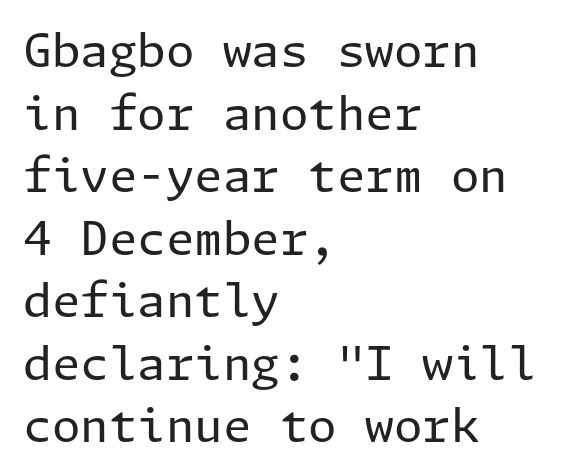
The image shows 46 px regular-weight sans-serif type, upright; set left-aligned, normal line spacing (1.36x), normal letter spacing, not underlined; low stroke contrast and a medium x-height.
